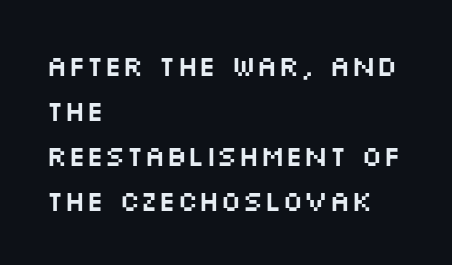
The image shows 29 px wide sans-serif type, upright; set left-aligned, normal line spacing (1.55x), normal letter spacing, not underlined; medium stroke contrast and a large x-height.
